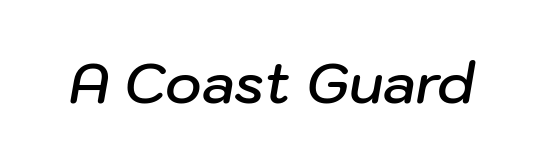
The image shows 55 px semibold type, italic (leaning right); set normal letter spacing, not underlined; low stroke contrast and a medium x-height.
